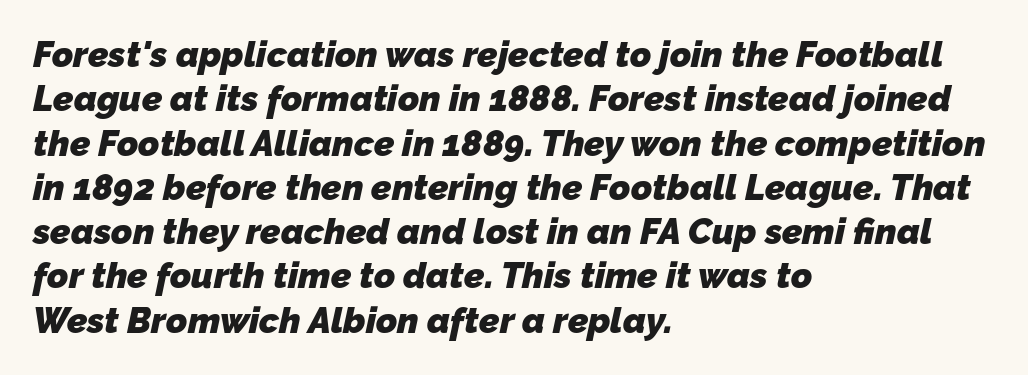
Q: Is the text bold? A: Yes.
Q: Is the typeface a serif or a sans-serif typeface? A: Sans-serif.
Q: Is the text underlined? A: No.
Q: How is the paragraph aligned? A: Left-aligned.
Q: Is the spacing between letters normal or unusually wide? A: Normal.
Q: Width (condensed, normal, or wide)? A: Normal.
Q: Stroke contrast? A: Low.
Q: x-height? A: Medium.
Q: Monospaced? A: No.
